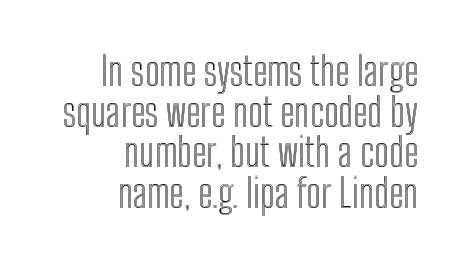
Q: Is the text italic (slanted)? A: No, it is upright.
Q: Is the text underlined? A: No.
Q: How is the paragraph aligned? A: Right-aligned.
Q: Is the spacing between letters normal or unusually wide? A: Normal.
Q: Is the spacing between lines tight, normal or loose? A: Tight.
Q: Width (condensed, normal, or wide)? A: Condensed.
Q: x-height? A: Medium.
Q: Monospaced? A: No.
